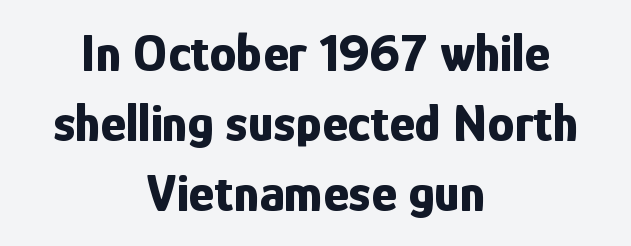
Q: Is the text bold? A: Yes.
Q: Is the text italic (slanted)? A: No, it is upright.
Q: Is the typeface a serif or a sans-serif typeface? A: Sans-serif.
Q: Is the text underlined? A: No.
Q: How is the paragraph aligned? A: Centered.
Q: Is the spacing between letters normal or unusually wide? A: Normal.
Q: Is the spacing between lines tight, normal or loose? A: Normal.
Q: Width (condensed, normal, or wide)? A: Condensed.
Q: Stroke contrast? A: Low.
Q: x-height? A: Medium.
Q: Monospaced? A: No.
